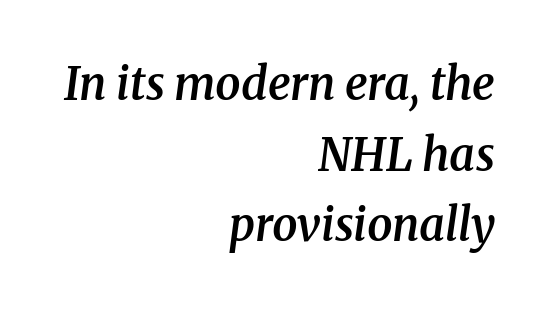
Vertically, the passage feels balanced, rows spaced as you'd expect. Each line ends at the same right margin while the left side varies. Tall strokes in this sample are angled rather than plumb. Underline: absent. The rendering uses natural spacing where letterforms have individual widths.
